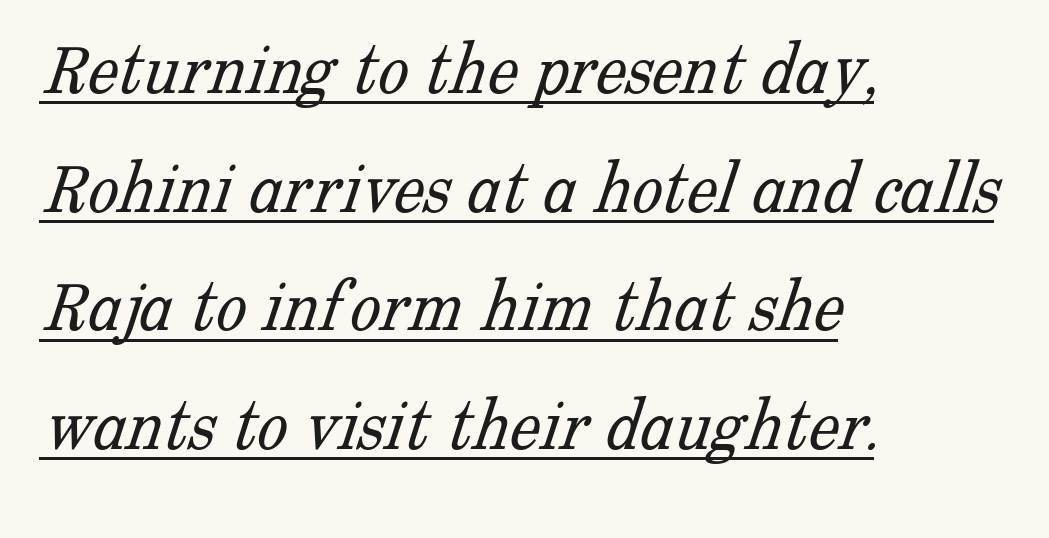
The image shows 77 px light serif type; set left-aligned, normal line spacing (1.54x), normal letter spacing, underlined; low stroke contrast and a medium x-height.
